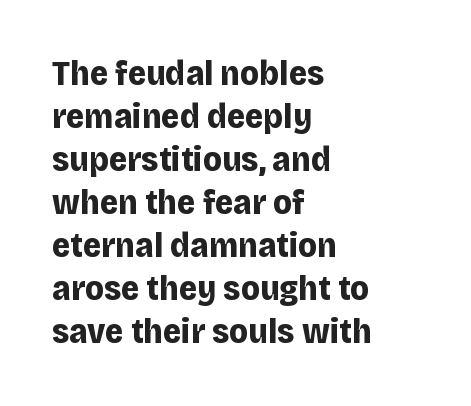
This rendering features lettering with no underline. Observe the absence of serifs on each vertical stroke in this sample. This sample is left-justified, so line endings fall wherever the words run out. The passage shown is typed in a proportional face where columns would drift. Characters remain perfectly vertical along every line. There is no visible air inserted between adjacent glyphs.
